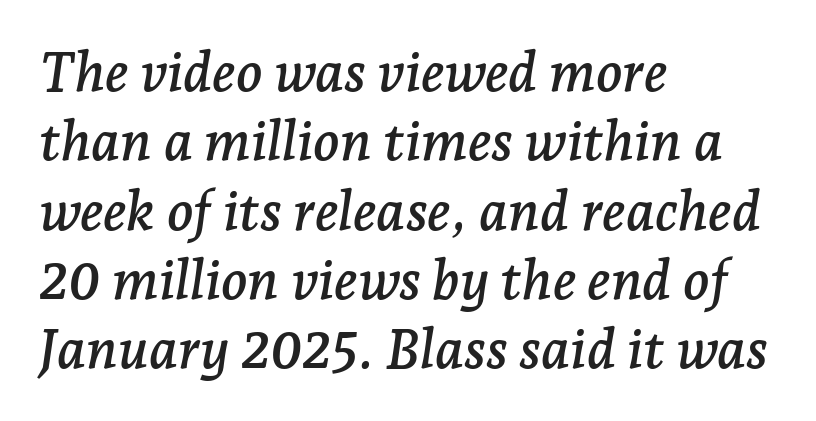
Type without underlining. The letters carry serifs — small finishing strokes at the ends of their stems. Short note: letters normally spaced. Spacing verdict: proportional, widths tailored to each character. Notice how the passage keeps a crisp vertical edge on the left only. Rows of type keep a routine distance in the vertical direction.
